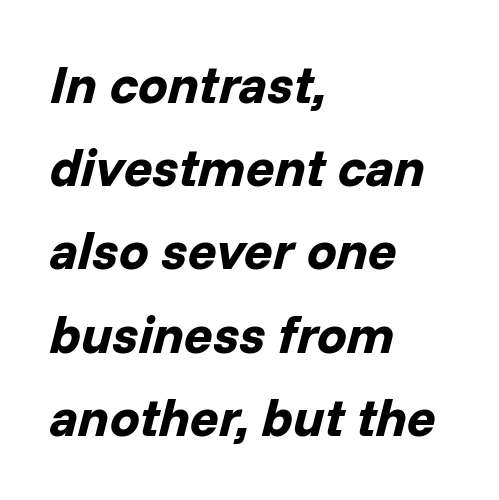
The image shows 53 px bold type, italic (leaning right); set left-aligned, normal line spacing (1.57x), normal letter spacing, not underlined; low stroke contrast and a medium x-height.
